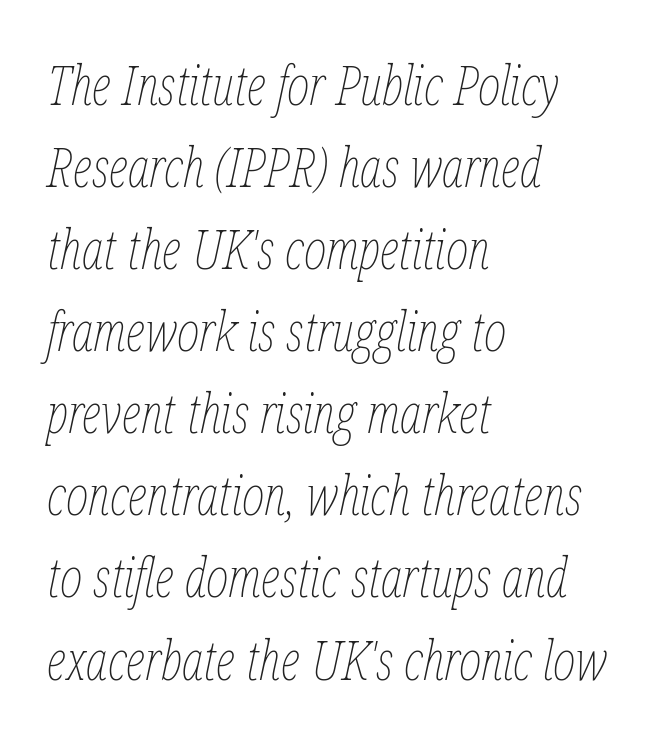
{"italic": "yes", "lean": "right", "slant_degrees": 12, "bold": "no", "weight": "thin", "width": "condensed", "stroke_contrast": "low", "x_height": "medium", "monospaced": "no", "underline": "no", "align": "left", "line_spacing": "normal", "line_spacing_ratio": 1.52, "letter_spacing": "normal", "letter_spacing_em": 0.0, "glyph_px": 54}
